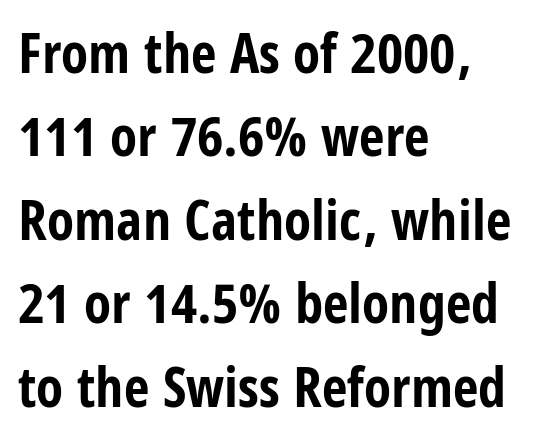
Students, this is bold: see how much ink each stroke carries. This rendering leaves character spacing at its baseline value. Every stem runs plumb, perpendicular to the baseline. You could not count columns in this text — the font is proportionally spaced. The strip under each line holds only bare page.
